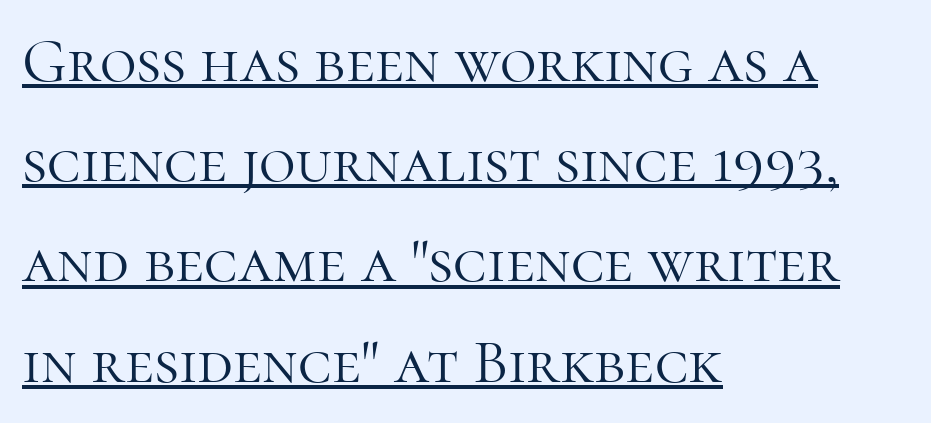
The weight would be labelled regular, book, light, or lighter still. The letters advance in unequal steps, a hallmark of proportional type. The letters sit at their default tracking, neither squeezed nor spread. Leftover space on each line is placed entirely after the last word. Italic? Not at all — the glyphs are vertical. Quick note: interline space is typical.
